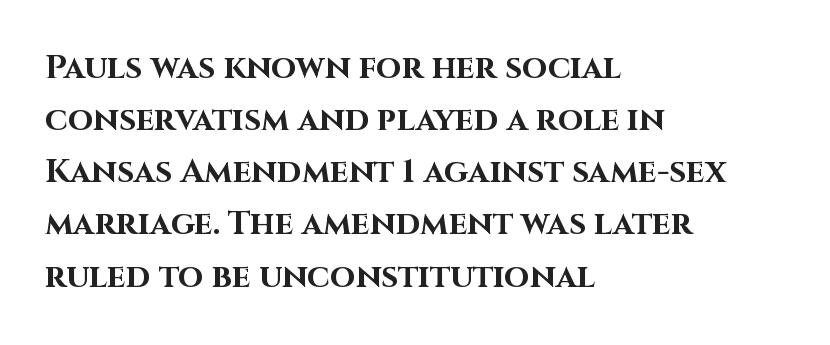
Each letter keeps its own natural width here, so spacing adapts to shape. Each word holds together tightly as a unit, with standard inter-letter gaps. Caption: multi-line text, flush left, ragged right. A typesetter would call this leading conventional body-copy spacing. Every character sits straight up, as roman type does. I'd call this a sans setting — the letters go barefoot.
